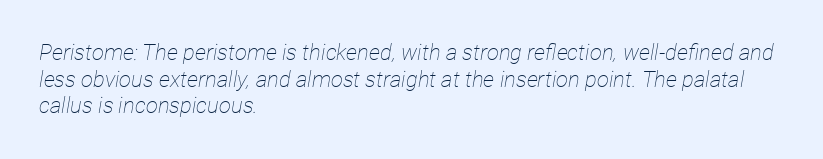
The image shows 22 px text type, italic (leaning right); set left-aligned, line spacing 1.21x, normal letter spacing, not underlined.
